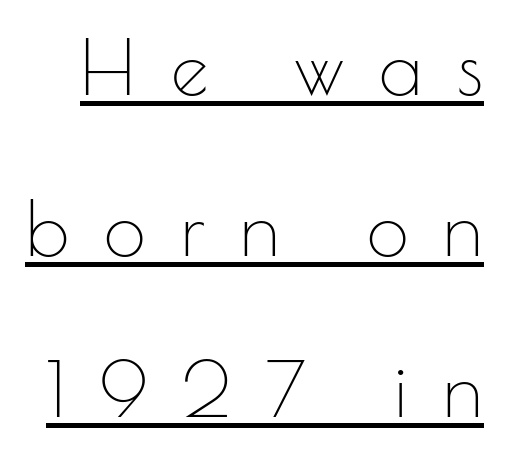
Q: Is the text bold? A: No.
Q: Is the text italic (slanted)? A: No, it is upright.
Q: Is the typeface a serif or a sans-serif typeface? A: Sans-serif.
Q: Is the text underlined? A: Yes.
Q: Is the spacing between letters normal or unusually wide? A: Unusually wide.
Q: Is the spacing between lines tight, normal or loose? A: Loose.
Q: Width (condensed, normal, or wide)? A: Normal.
Q: Stroke contrast? A: Low.
Q: x-height? A: Small.
Q: Monospaced? A: No.
